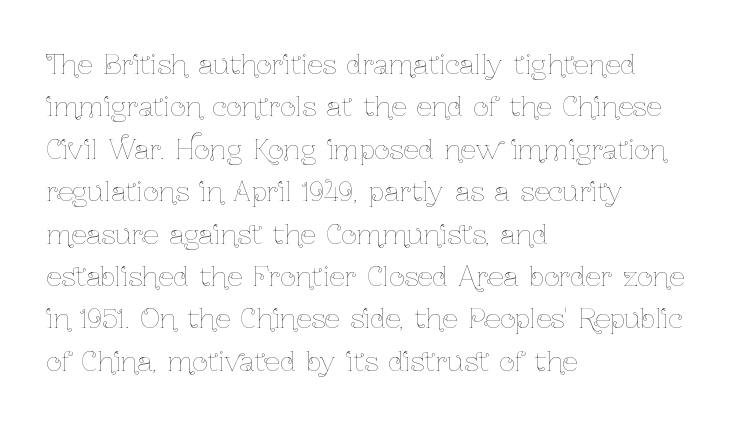
The image shows 27 px text type, upright; set left-aligned, normal line spacing (1.57x), normal letter spacing, not underlined.
